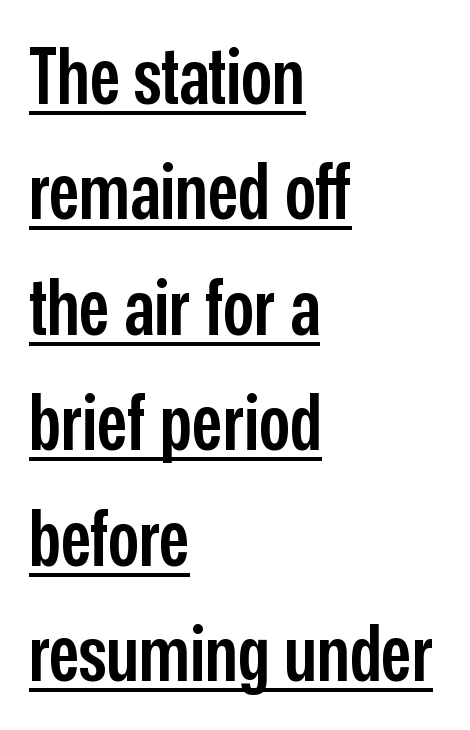
The image shows 77 px semibold, condensed sans-serif type, upright; set left-aligned, normal line spacing (1.5x), normal letter spacing, underlined; low stroke contrast and a medium x-height.
